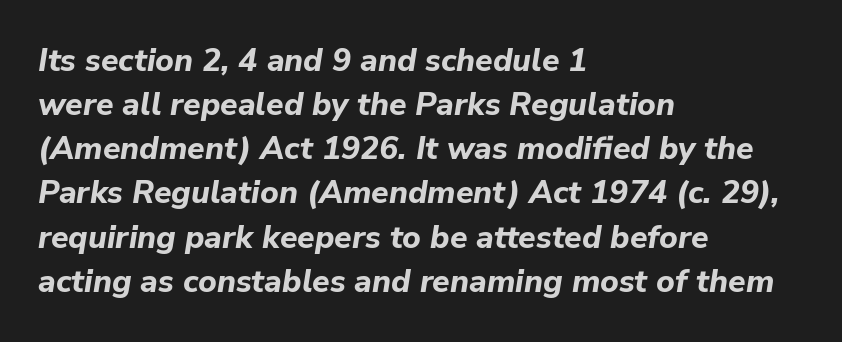
Q: Is the text bold? A: Yes.
Q: Is the text italic (slanted)? A: Yes, it leans right by about 9 degrees.
Q: Is the text underlined? A: No.
Q: How is the paragraph aligned? A: Left-aligned.
Q: Is the spacing between letters normal or unusually wide? A: Normal.
Q: Is the spacing between lines tight, normal or loose? A: Normal.
Q: Width (condensed, normal, or wide)? A: Normal.
Q: Stroke contrast? A: Low.
Q: x-height? A: Medium.
Q: Monospaced? A: No.
